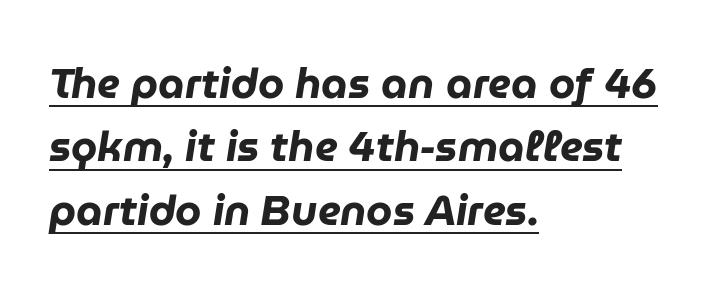
{"italic": "yes", "lean": "right", "slant_degrees": 9, "bold": "yes", "weight": "heavy", "width": "normal", "stroke_contrast": "low", "x_height": "medium", "monospaced": "no", "underline": "yes", "align": "left", "line_spacing": "normal", "line_spacing_ratio": 1.51, "letter_spacing": "normal", "letter_spacing_em": 0.0, "glyph_px": 42}
